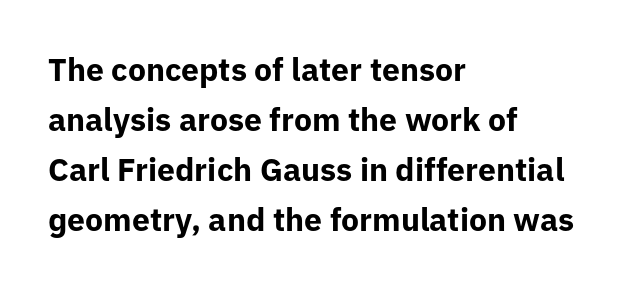
The image shows 32 px bold sans-serif type, upright; set left-aligned, normal line spacing (1.56x), normal letter spacing, not underlined; low stroke contrast and a medium x-height.
